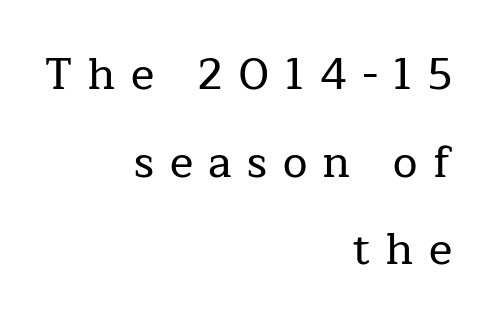
To sum up the face: it has serifs. Upright lettering throughout. The area under the type is left untouched. The letters advance in unequal steps, a hallmark of proportional type. The designer dialed line spacing up above the default. Here the glyphs are tracked loosely, breaking word shapes into spaced letters.
